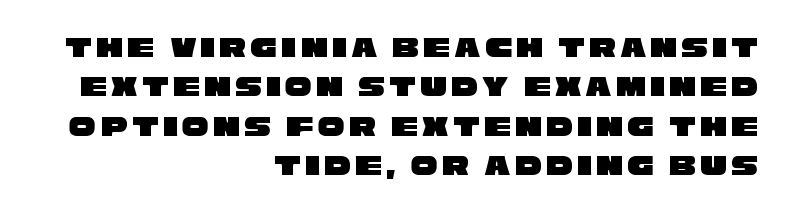
Q: Is the typeface a serif or a sans-serif typeface? A: Sans-serif.
Q: Is the text underlined? A: No.
Q: How is the paragraph aligned? A: Right-aligned.
Q: Is the spacing between lines tight, normal or loose? A: Normal.
Q: Width (condensed, normal, or wide)? A: Wide.
Q: Stroke contrast? A: Low.
Q: x-height? A: Large.
Q: Monospaced? A: No.
